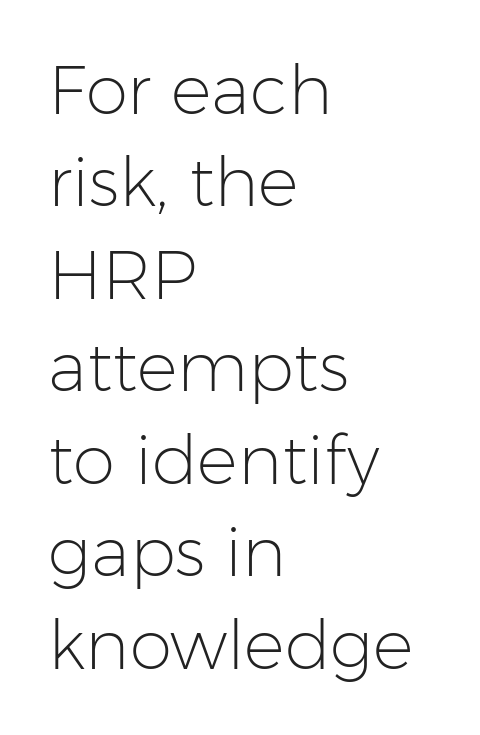
Inter-character spacing is left at the font's built-in metrics. Notice how descenders clear the ascenders below comfortably — that's standard leading. The font family rendered here belongs to the sans-serif group. Unlike italic type, these characters show no tilt at all.
